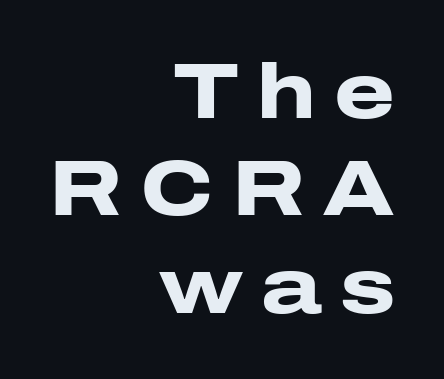
The rows are spaced the way most documents space them. Notice how the stems are strictly vertical — no italics here. The glyphs are unaccompanied by any horizontal stroke below them. Classification — sans serif. The rendering uses natural spacing where letterforms have individual widths.
